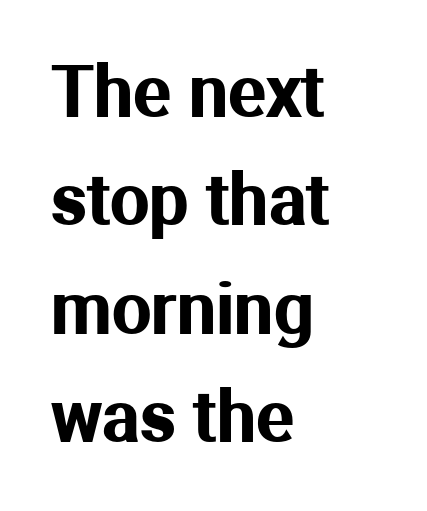
{"serif": "no", "italic": "no", "width": "normal", "stroke_contrast": "medium", "x_height": "medium", "monospaced": "no", "underline": "no", "align": "left", "line_spacing": "normal", "line_spacing_ratio": 1.55, "letter_spacing": "normal", "letter_spacing_em": 0.0, "glyph_px": 70}
